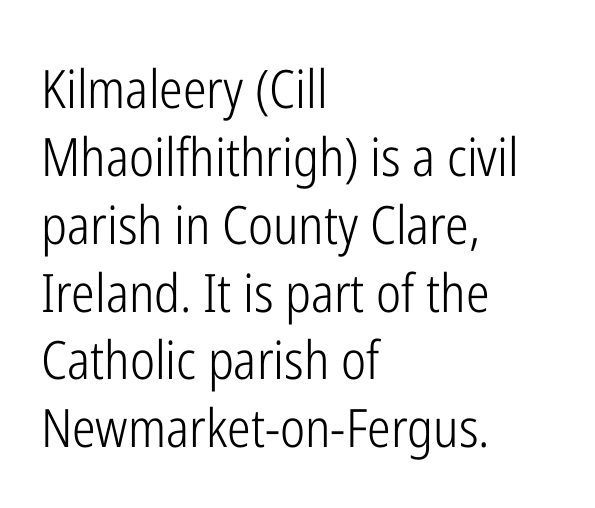
{"serif": "no", "italic": "no", "bold": "no", "weight": "light", "width": "condensed", "stroke_contrast": "low", "x_height": "medium", "monospaced": "no", "underline": "no", "align": "left", "line_spacing": "normal", "line_spacing_ratio": 1.28, "letter_spacing": "normal", "letter_spacing_em": 0.0, "glyph_px": 53}
